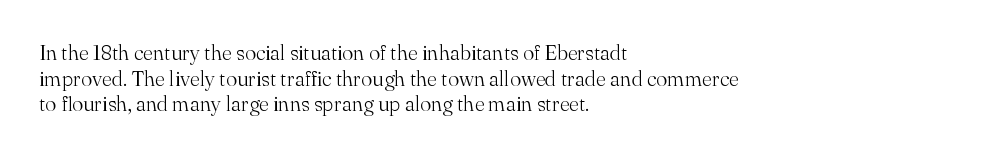
{"italic": "no", "bold": "no", "underline": "no", "align": "left", "line_spacing_ratio": 1.22, "letter_spacing": "normal", "letter_spacing_em": 0.0, "glyph_px": 21}
